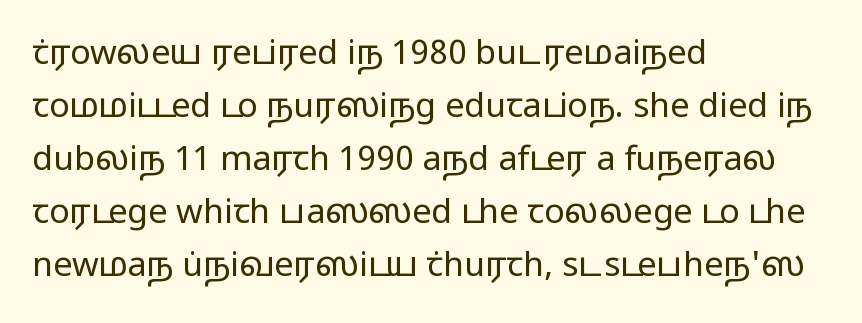
The letters advance in unequal steps, a hallmark of proportional type. Grotesque or geometric, the face here clearly has no serifs. The face looks like a standard text weight, possibly lighter. Alignment: flush left. Nobody drew a line under any word here.
